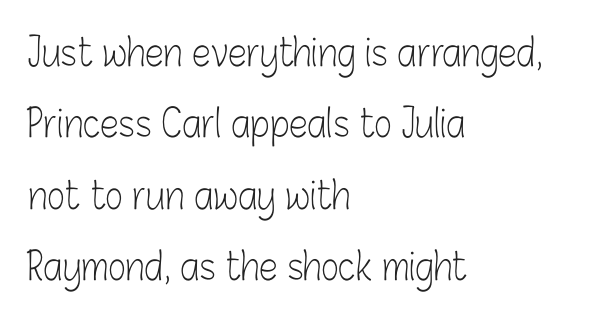
The image shows 38 px light, condensed sans-serif type, upright; set left-aligned, line spacing 1.88x, normal letter spacing, not underlined; low stroke contrast and a medium x-height.
